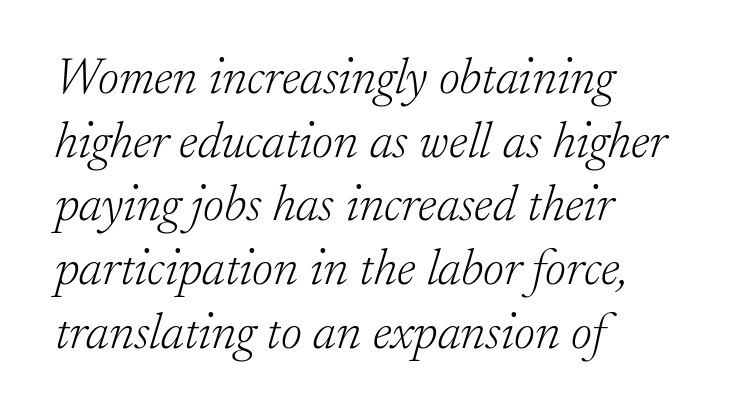
Does the type have serifs? Yes, each stem ends in a small foot. Evenly set lines give the paragraph a standard silhouette. If you drew a line through each stem, it would be angled. Spacing verdict: proportional, widths tailored to each character.
